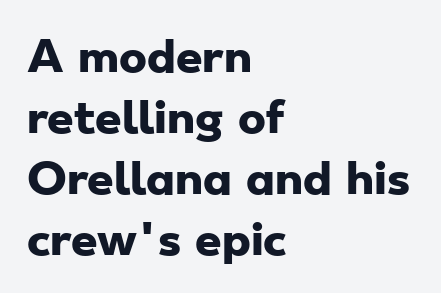
Varying glyph widths throughout — classic text-font behaviour. Reading down the block, your eye returns to a fixed left position each line. Vertically, the passage feels balanced, rows spaced as you'd expect. Plenty of ink on the page — the face is bold. The rendering shows plain stroke endings on the letterforms — a sans-serif design. Is the letter spacing exaggerated? No — it looks like the ordinary default.
